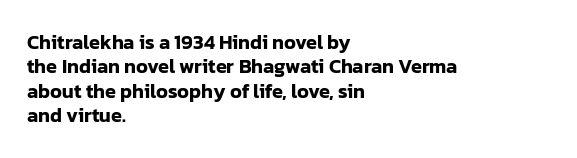
{"italic": "no", "underline": "no", "align": "left", "line_spacing_ratio": 1.22, "letter_spacing": "normal", "letter_spacing_em": 0.0, "glyph_px": 20}
